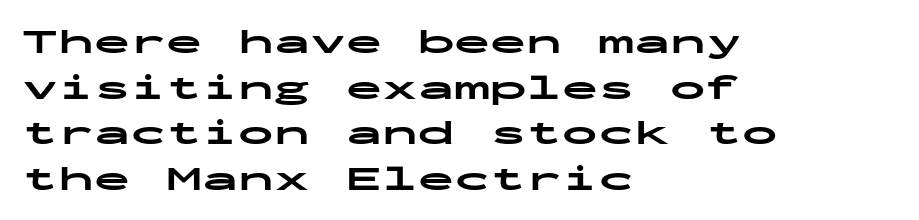
The image shows 36 px bold, wide sans-serif type, upright, monospaced; set left-aligned, normal line spacing (1.27x), normal letter spacing, not underlined; low stroke contrast and a medium x-height.
